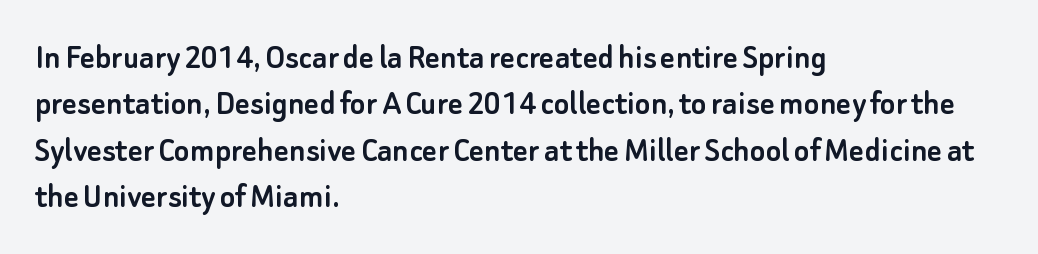
{"serif": "no", "italic": "no", "width": "normal", "stroke_contrast": "low", "x_height": "small", "monospaced": "no", "underline": "no", "align": "left", "line_spacing": "normal", "line_spacing_ratio": 1.29, "letter_spacing": "normal", "letter_spacing_em": 0.0, "glyph_px": 36}
